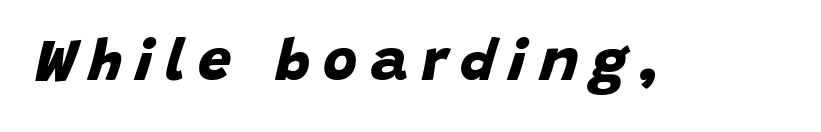
Q: Is the text bold? A: Yes.
Q: Is the typeface a serif or a sans-serif typeface? A: Sans-serif.
Q: Is the text underlined? A: No.
Q: Is the spacing between letters normal or unusually wide? A: Unusually wide.
Q: Width (condensed, normal, or wide)? A: Normal.
Q: Stroke contrast? A: Low.
Q: x-height? A: Large.
Q: Monospaced? A: No.
